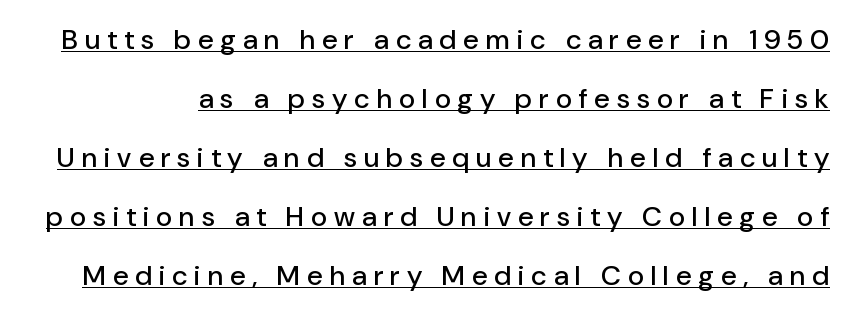
The image shows 28 px sans-serif type, upright; set loose line spacing (2.11x), unusually wide letter spacing (+0.25 em), underlined; low stroke contrast and a medium x-height.
